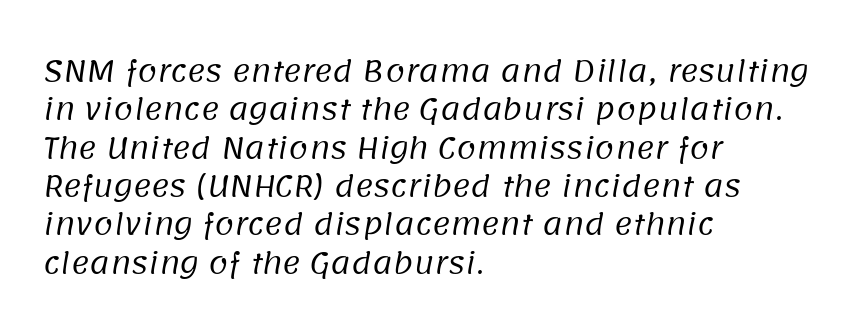
{"serif": "no", "bold": "no", "weight": "regular", "width": "normal", "stroke_contrast": "low", "x_height": "large", "monospaced": "no", "underline": "no", "align": "left", "line_spacing": "normal", "line_spacing_ratio": 1.37, "letter_spacing": "normal", "letter_spacing_em": 0.0, "glyph_px": 28}
